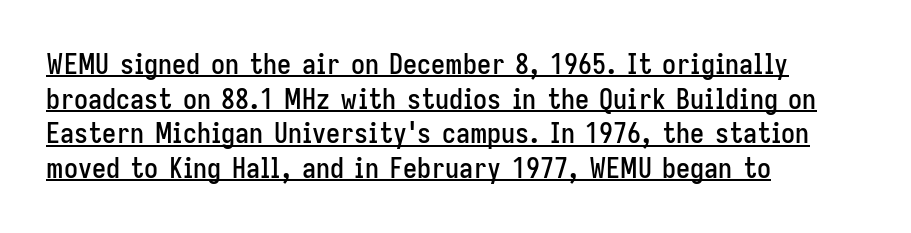
The image shows 28 px condensed sans-serif type, upright; set left-aligned, line spacing 1.24x, normal letter spacing, underlined; low stroke contrast and a medium x-height.
